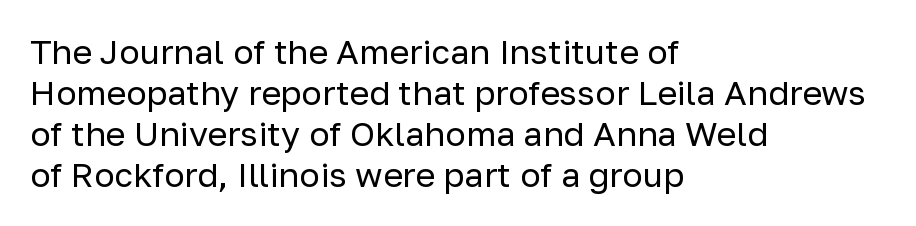
Q: Is the text bold? A: No.
Q: Is the text italic (slanted)? A: No, it is upright.
Q: Is the typeface a serif or a sans-serif typeface? A: Sans-serif.
Q: Is the text underlined? A: No.
Q: How is the paragraph aligned? A: Left-aligned.
Q: Is the spacing between letters normal or unusually wide? A: Normal.
Q: Width (condensed, normal, or wide)? A: Normal.
Q: Stroke contrast? A: Low.
Q: x-height? A: Medium.
Q: Monospaced? A: No.
